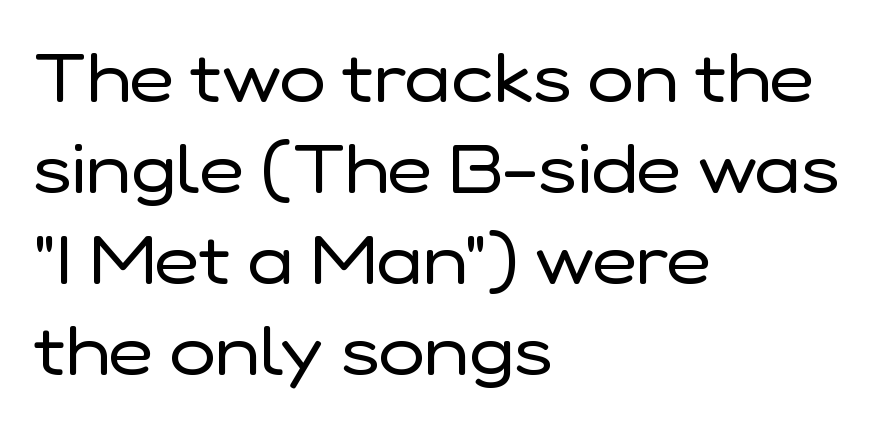
{"serif": "no", "italic": "no", "bold": "no", "weight": "regular", "width": "normal", "stroke_contrast": "low", "x_height": "medium", "monospaced": "no", "underline": "no", "align": "left", "line_spacing": "normal", "line_spacing_ratio": 1.32, "letter_spacing": "normal", "letter_spacing_em": 0.0, "glyph_px": 69}
